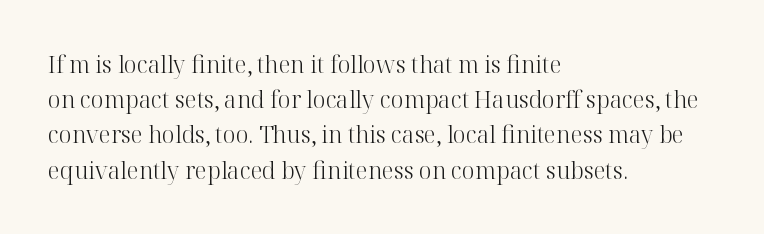
A typesetter would call this leading conventional body-copy spacing. Casual observation: everything's shoved over to the left. Counters stay open thanks to moderate or lighter strokes. The lettering stays uniformly vertical, giving the passage a roman look. No extra tracking has been applied to these lines. The gap between lines stays unmarked.
